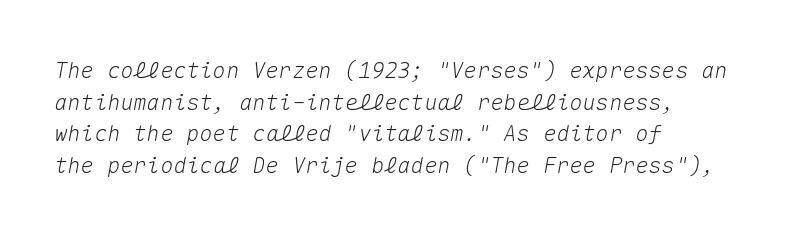
Q: Is the text italic (slanted)? A: Yes, it leans right by about 10 degrees.
Q: Is the text underlined? A: No.
Q: How is the paragraph aligned? A: Left-aligned.
Q: Is the spacing between letters normal or unusually wide? A: Normal.
Q: Is the spacing between lines tight, normal or loose? A: Normal.
